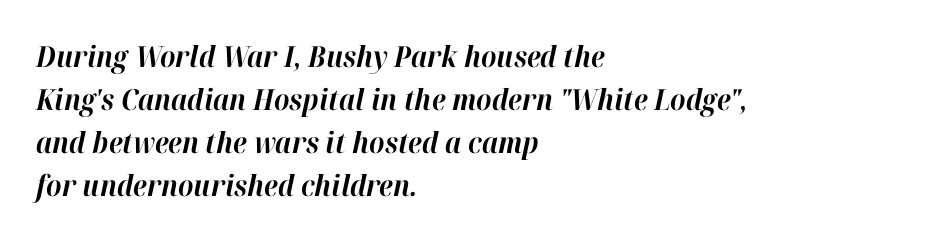
The lines in this sample share a left origin and differ only in where they stop. The specimen omits any rule beneath the text block's lines. Italic: yes, the glyphs are oblique. Does the leading feel generous? No, just average. These lines are rendered in a variable-pitch font. The font is running at its bold setting.
